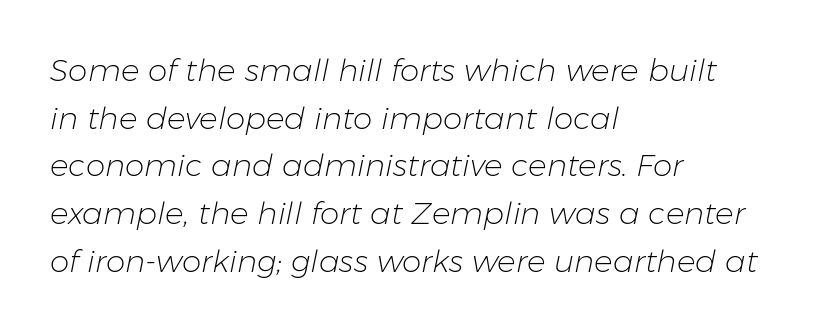
{"italic": "yes", "lean": "right", "slant_degrees": 11, "bold": "no", "weight": "light", "width": "normal", "stroke_contrast": "low", "x_height": "medium", "monospaced": "no", "underline": "no", "align": "left", "line_spacing": "normal", "line_spacing_ratio": 1.54, "letter_spacing": "normal", "letter_spacing_em": 0.0, "glyph_px": 31}
